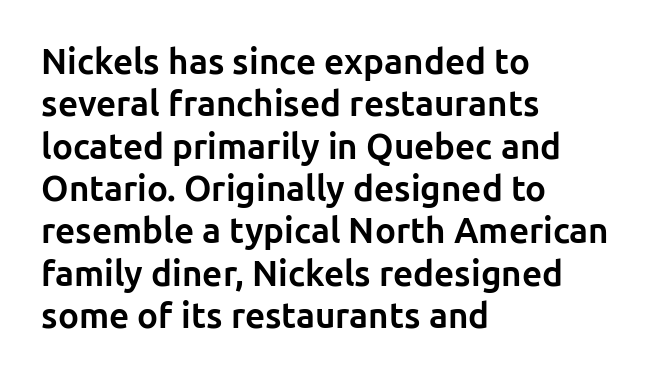
Q: Is the text bold? A: Yes.
Q: Is the text italic (slanted)? A: No, it is upright.
Q: Is the typeface a serif or a sans-serif typeface? A: Sans-serif.
Q: Is the text underlined? A: No.
Q: How is the paragraph aligned? A: Left-aligned.
Q: Is the spacing between letters normal or unusually wide? A: Normal.
Q: Width (condensed, normal, or wide)? A: Normal.
Q: Stroke contrast? A: Low.
Q: x-height? A: Medium.
Q: Monospaced? A: No.
